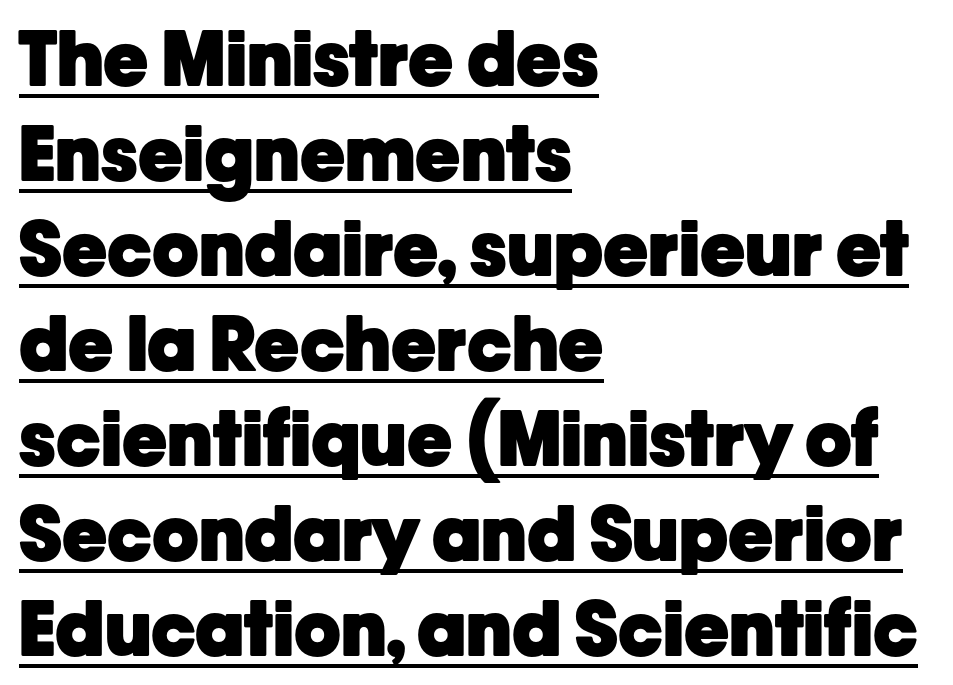
{"serif": "no", "italic": "no", "bold": "yes", "weight": "heavy", "width": "normal", "stroke_contrast": "low", "x_height": "medium", "monospaced": "no", "underline": "yes", "align": "left", "line_spacing": "normal", "line_spacing_ratio": 1.25, "letter_spacing": "normal", "letter_spacing_em": 0.0, "glyph_px": 76}
